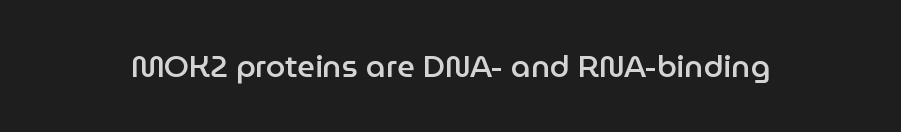
{"serif": "no", "italic": "no", "bold": "semi", "weight": "semibold", "width": "normal", "stroke_contrast": "low", "x_height": "medium", "monospaced": "no", "underline": "no", "letter_spacing": "normal", "letter_spacing_em": 0.0, "glyph_px": 31}
